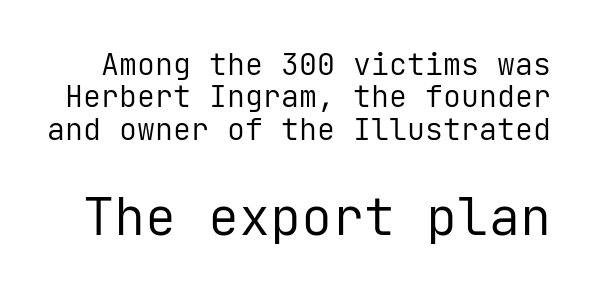
The image shows 52 px regular-weight sans-serif type, upright, monospaced; set tight line spacing (1.08x), normal letter spacing, not underlined; the second (bottom) block is 1.73x larger; low stroke contrast and a medium x-height.
